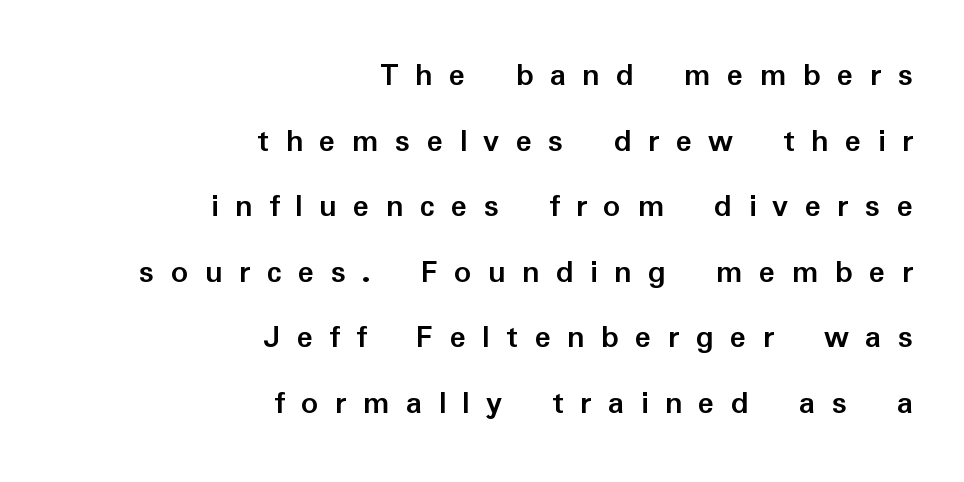
The image shows 34 px semibold sans-serif type, upright; set right-aligned, loose line spacing (1.93x), unusually wide letter spacing (+0.48 em), not underlined; low stroke contrast and a medium x-height.
